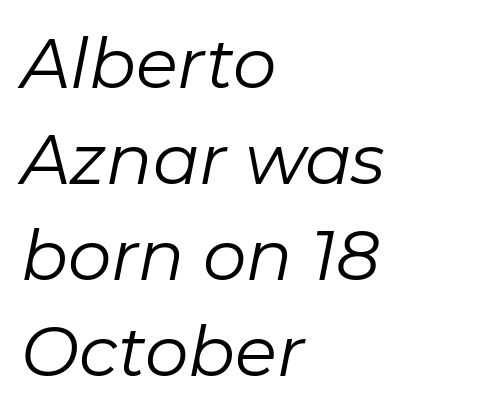
On a weight scale, this lands at 450 or below. The foot of each line stays bare and open. The letterforms sit shoulder to shoulder at normal distance. If you drew a line through each stem, it would be angled.
